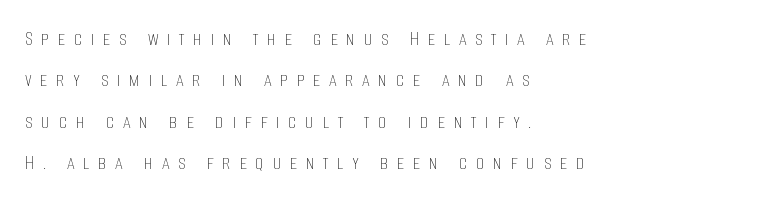
Honestly, there is no underline to notice here at all. The rendering inserts visible extra space after every character. Weight: in the light-to-regular range. In CSS terms this would be text-align: left. Every stem runs plumb, perpendicular to the baseline.
